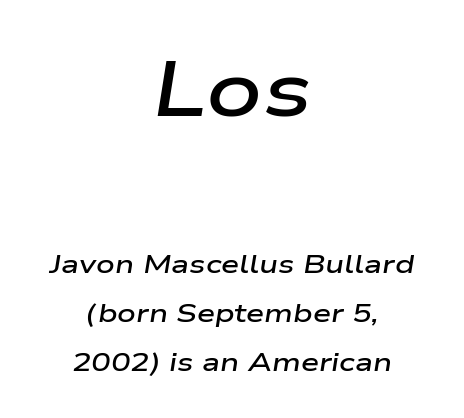
The image shows 78 px semibold, wide type, italic (leaning right); set centered, line spacing 1.88x, normal letter spacing, not underlined; the first (top) block is 3.0x larger; low stroke contrast and a medium x-height.
